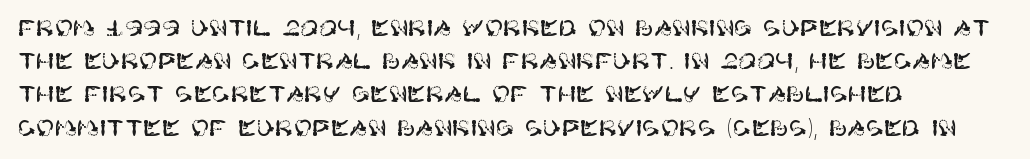
Q: Is the text italic (slanted)? A: No, it is upright.
Q: Is the text underlined? A: No.
Q: How is the paragraph aligned? A: Left-aligned.
Q: Is the spacing between letters normal or unusually wide? A: Normal.
Q: Is the spacing between lines tight, normal or loose? A: Normal.
